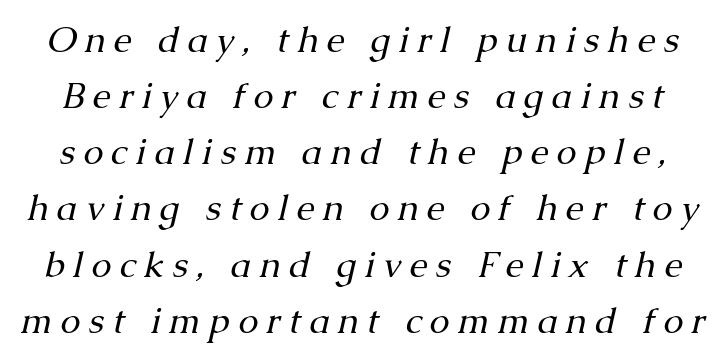
Q: Is the text bold? A: No.
Q: Is the text italic (slanted)? A: Yes, it leans right by about 13 degrees.
Q: Is the typeface a serif or a sans-serif typeface? A: Serif.
Q: Is the text underlined? A: No.
Q: Is the spacing between letters normal or unusually wide? A: Unusually wide.
Q: Is the spacing between lines tight, normal or loose? A: Normal.
Q: Width (condensed, normal, or wide)? A: Normal.
Q: Stroke contrast? A: Medium.
Q: x-height? A: Medium.
Q: Monospaced? A: No.
